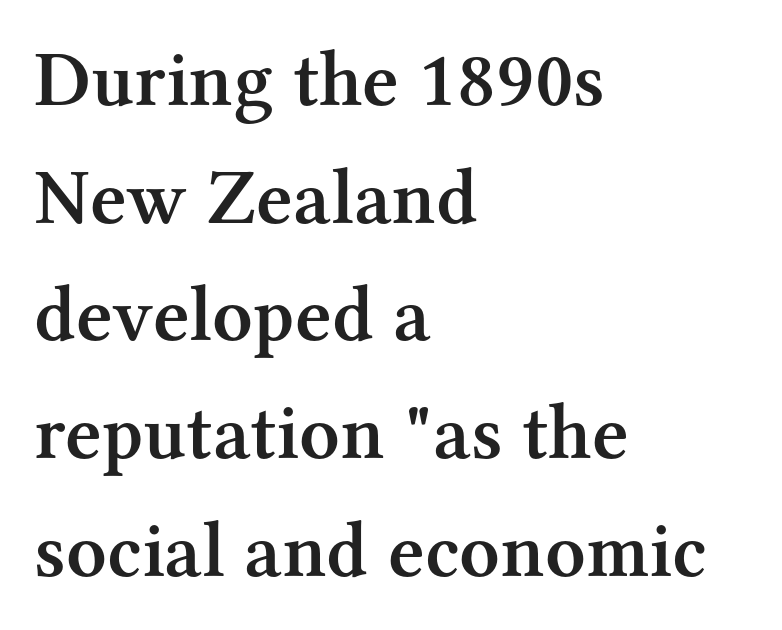
{"serif": "yes", "italic": "no", "bold": "semi", "weight": "semibold", "width": "normal", "stroke_contrast": "medium", "x_height": "medium", "monospaced": "no", "underline": "no", "align": "left", "line_spacing": "normal", "line_spacing_ratio": 1.49, "letter_spacing": "normal", "letter_spacing_em": 0.0, "glyph_px": 79}
